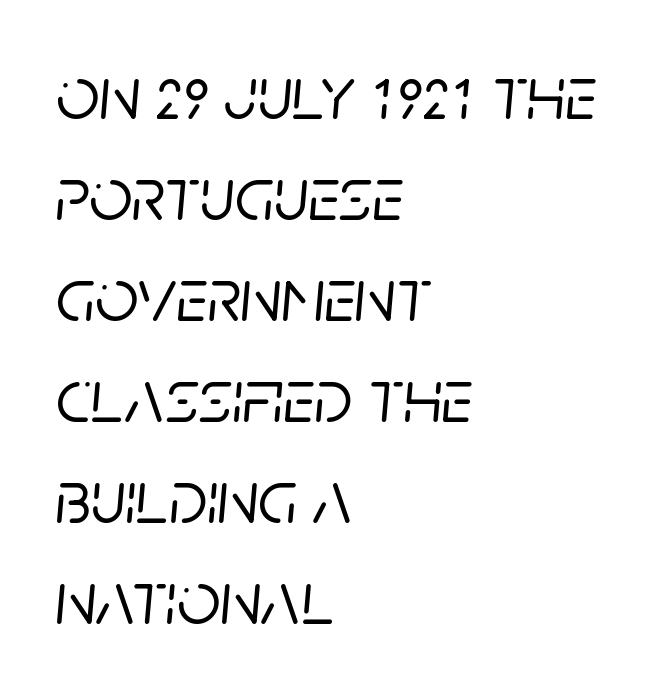
Observe the lean: these are italic letterforms. Casual observation: everything's shoved over to the left. The zone under the glyphs is completely vacant. The rendering uses natural spacing where letterforms have individual widths. A typesetter would call this leading conventional body-copy spacing. The gaps between neighbouring characters are ordinary and unremarkable.
